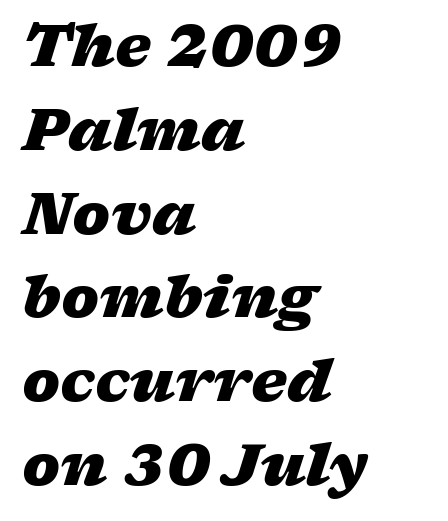
Q: Is the text bold? A: Yes.
Q: Is the text italic (slanted)? A: Yes, it leans right by about 17 degrees.
Q: Is the text underlined? A: No.
Q: How is the paragraph aligned? A: Left-aligned.
Q: Is the spacing between letters normal or unusually wide? A: Normal.
Q: Is the spacing between lines tight, normal or loose? A: Normal.
Q: Width (condensed, normal, or wide)? A: Wide.
Q: Stroke contrast? A: Low.
Q: x-height? A: Medium.
Q: Monospaced? A: No.
